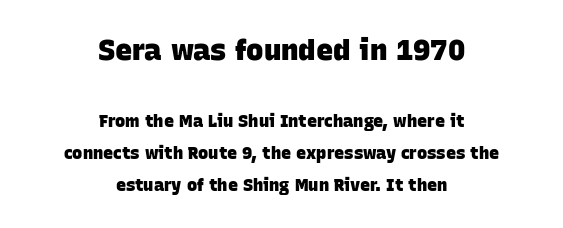
{"serif": "no", "bold": "yes", "weight": "heavy", "width": "normal", "stroke_contrast": "low", "x_height": "large", "monospaced": "no", "underline": "no", "align": "center", "line_spacing_ratio": 1.88, "letter_spacing": "normal", "letter_spacing_em": 0.0, "larger_block": "first", "size_ratio": 1.71, "glyph_px": 29}
